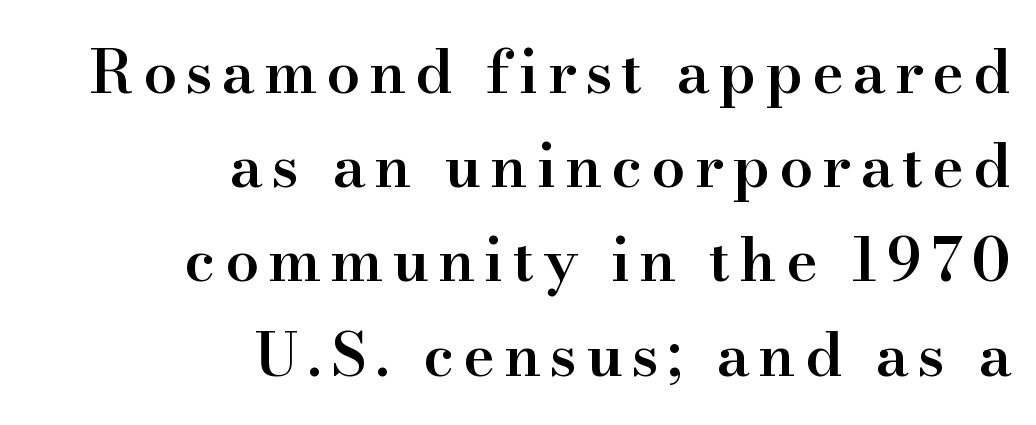
Letters rest on an invisible, unmarked baseline. The face used here is seriffed, in the tradition of book romans. Is this a fixed-width face? No — the glyphs have proportional, varying widths. A roman cut, with each character standing at attention. The strokes are fattened partway — semibold, not bold.
